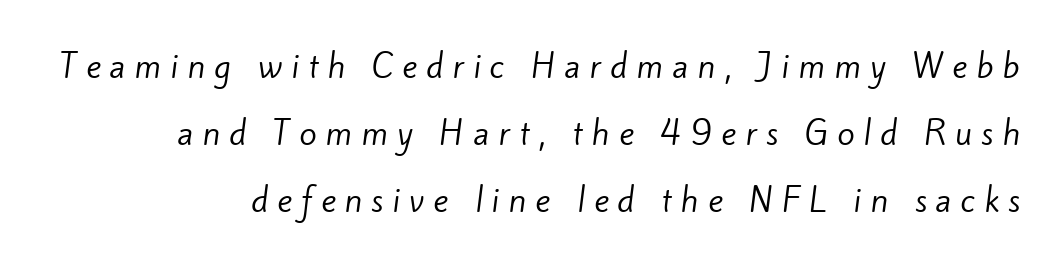
Horizontal alignment here is rightward, an uncommon choice for prose. The cut favours lightness, reaching ordinary text weight at its darkest. What stands out about the letter spacing? Its width — letters are far apart. Whoever set this chose breathing room over compactness in the vertical rhythm. Looks like regular typesetting: each glyph gets only the width it needs.
